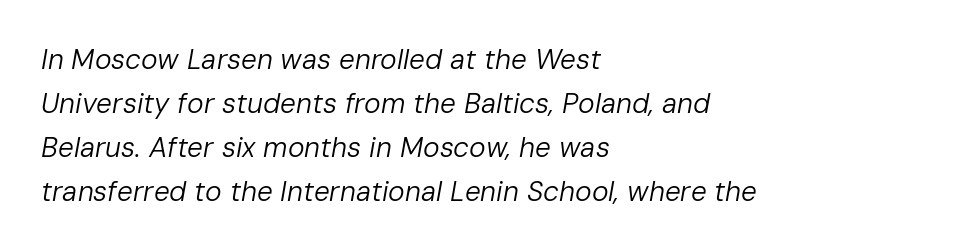
Horizontal alignment here is leftward, the default for most running prose. Leading matches the norm, producing a regular column. The rendering uses natural spacing where letterforms have individual widths. Compared with ordinary roman type, these characters are visibly tilted. No word sits above an underline.
